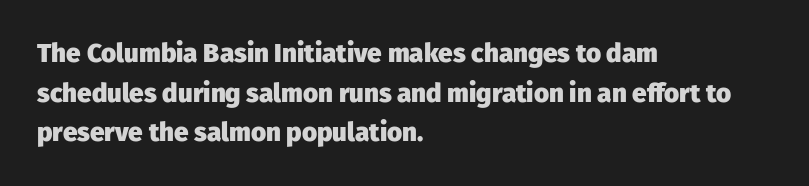
{"italic": "no", "bold": "yes", "underline": "no", "align": "left", "line_spacing": "normal", "line_spacing_ratio": 1.52, "letter_spacing": "normal", "letter_spacing_em": 0.0, "glyph_px": 26}
